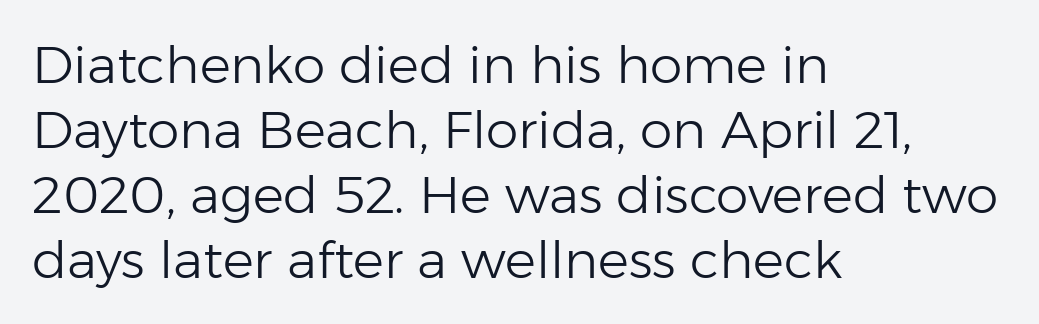
{"serif": "no", "italic": "no", "bold": "no", "weight": "light", "width": "normal", "stroke_contrast": "low", "x_height": "medium", "monospaced": "no", "underline": "no", "align": "left", "line_spacing": "normal", "line_spacing_ratio": 1.25, "letter_spacing": "normal", "letter_spacing_em": 0.0, "glyph_px": 52}
